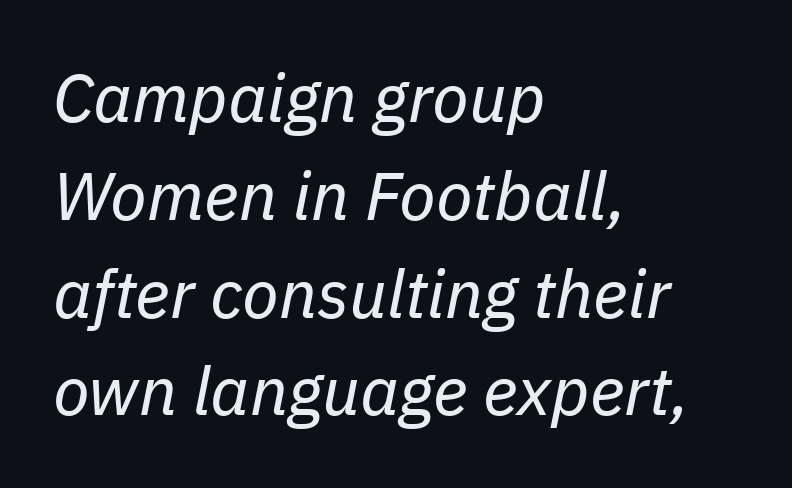
{"italic": "yes", "lean": "right", "slant_degrees": 11, "bold": "no", "weight": "regular", "width": "normal", "stroke_contrast": "low", "x_height": "medium", "monospaced": "no", "underline": "no", "align": "left", "line_spacing": "normal", "line_spacing_ratio": 1.46, "letter_spacing": "normal", "letter_spacing_em": 0.0, "glyph_px": 67}
